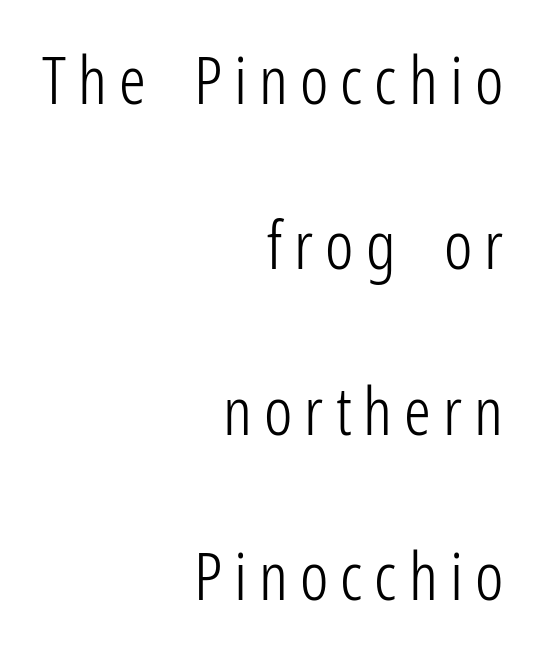
{"serif": "no", "italic": "no", "bold": "no", "weight": "light", "width": "condensed", "stroke_contrast": "low", "x_height": "medium", "monospaced": "no", "underline": "no", "align": "right", "line_spacing": "loose", "line_spacing_ratio": 2.47, "glyph_px": 67}
